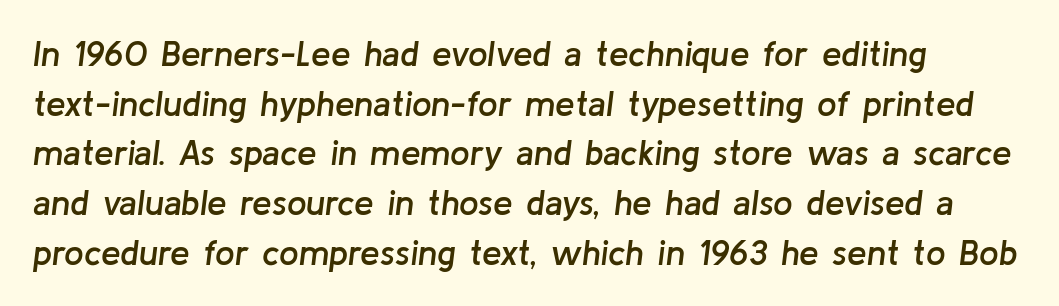
Q: Is the text bold? A: Semi-bold.
Q: Is the text italic (slanted)? A: Yes, it leans right by about 8 degrees.
Q: Is the text underlined? A: No.
Q: Is the spacing between letters normal or unusually wide? A: Normal.
Q: Is the spacing between lines tight, normal or loose? A: Normal.
Q: Width (condensed, normal, or wide)? A: Normal.
Q: Stroke contrast? A: Low.
Q: x-height? A: Medium.
Q: Monospaced? A: No.
